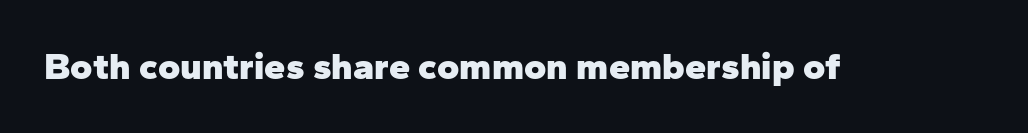
The image shows 38 px heavy sans-serif type, upright; set normal letter spacing, not underlined; low stroke contrast and a medium x-height.
